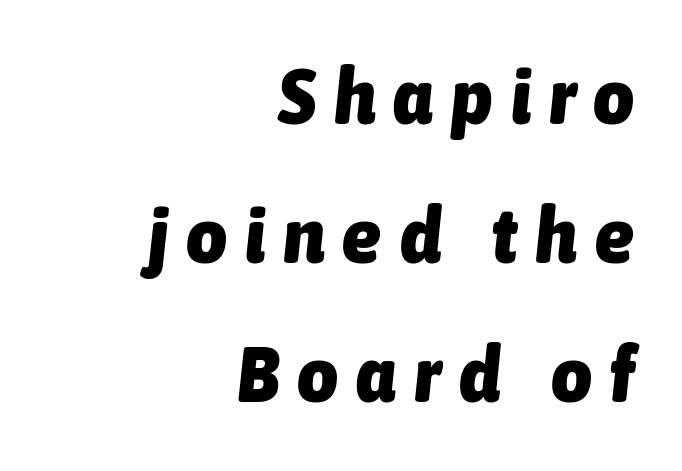
The lettering tilts uniformly, giving the passage an italic look. The typesetter chose a ragged-left arrangement here. Heft: maximum for text — a bold. Only glyphs here, with clear space below each row. The face used here is proportionally spaced, like ordinary book or web type. What stands out about the letter spacing? Its width — letters are far apart.
